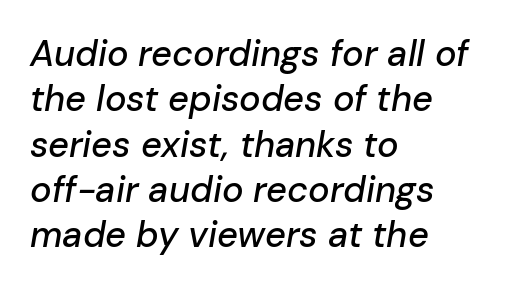
Q: Is the text italic (slanted)? A: Yes, it leans right by about 10 degrees.
Q: Is the text underlined? A: No.
Q: How is the paragraph aligned? A: Left-aligned.
Q: Is the spacing between letters normal or unusually wide? A: Normal.
Q: Is the spacing between lines tight, normal or loose? A: Normal.
Q: Width (condensed, normal, or wide)? A: Normal.
Q: Stroke contrast? A: Low.
Q: x-height? A: Medium.
Q: Monospaced? A: No.
